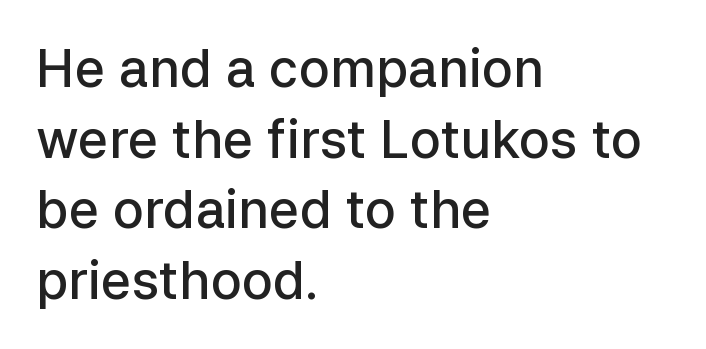
Weight: semibold (demi). Proportional: the letters do not fall into vertical columns. The letters sit at their default tracking, neither squeezed nor spread. The passage shown is typeset with a sans-serif family. What's the leading like? Ordinary, nothing unusual. Compared with a centered layout, this one pins lines to the left instead.
